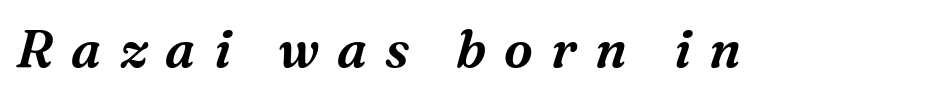
These lines are rendered in a variable-pitch font. Honestly, the letter spacing is so wide it's the main thing you notice. Yep, those are serifs on the letters. Type without underlining. The axis of the letterforms is tilted away from vertical.
